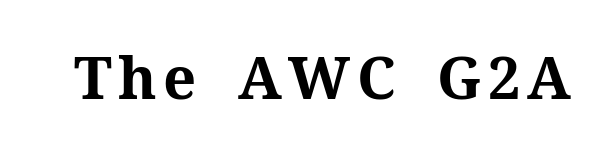
Q: Is the text bold? A: Yes.
Q: Is the text italic (slanted)? A: No, it is upright.
Q: Is the typeface a serif or a sans-serif typeface? A: Serif.
Q: Is the text underlined? A: No.
Q: Width (condensed, normal, or wide)? A: Normal.
Q: Stroke contrast? A: Medium.
Q: x-height? A: Medium.
Q: Monospaced? A: No.
